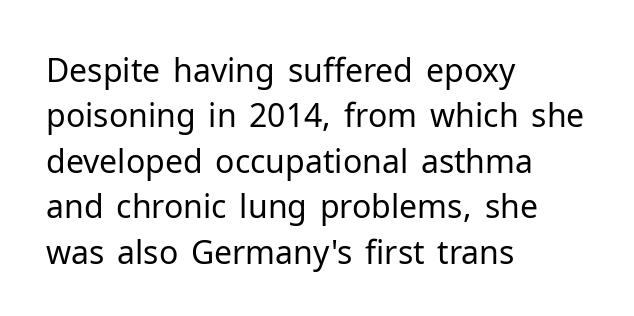
Spacing verdict: proportional, widths tailored to each character. I'd call this a sans setting — the letters go barefoot. No extra ink here — the face is not bold. This rendering uses left alignment, leaving the right contour irregular.
